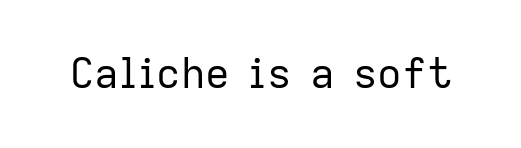
{"serif": "no", "italic": "no", "bold": "no", "weight": "regular", "width": "normal", "stroke_contrast": "low", "x_height": "medium", "monospaced": "no", "underline": "no", "letter_spacing": "normal", "letter_spacing_em": 0.0, "glyph_px": 41}
